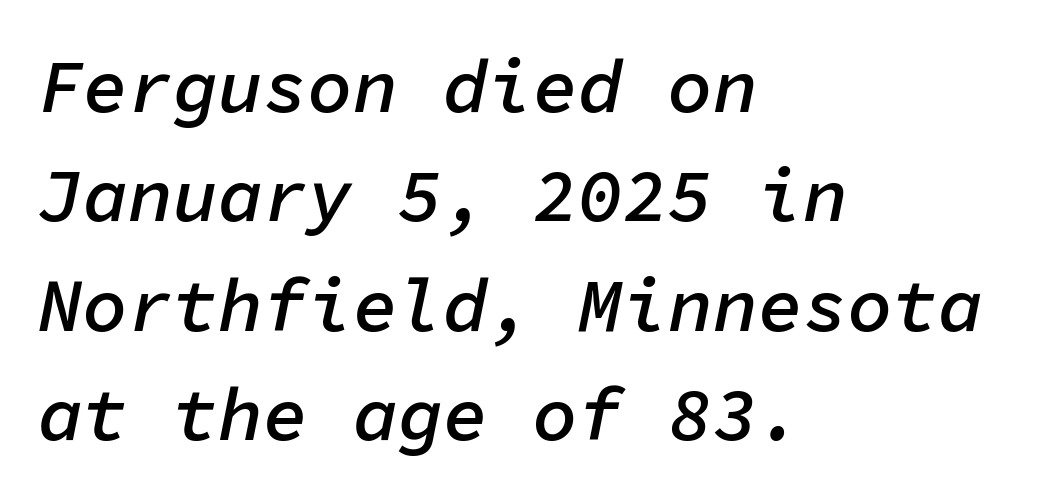
The image shows 75 px semibold type, italic (leaning right), monospaced; set left-aligned, normal line spacing (1.46x), normal letter spacing, not underlined; low stroke contrast and a medium x-height.
